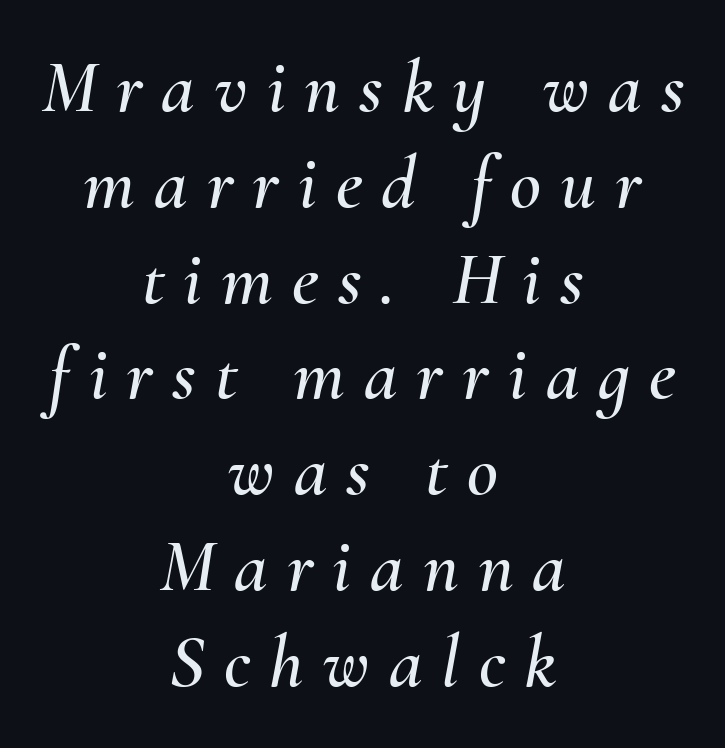
{"italic": "yes", "lean": "right", "slant_degrees": 10, "width": "normal", "stroke_contrast": "medium", "x_height": "small", "monospaced": "no", "underline": "no", "align": "center", "line_spacing": "normal", "line_spacing_ratio": 1.26, "letter_spacing": "wide", "letter_spacing_em": 0.25, "glyph_px": 76}
